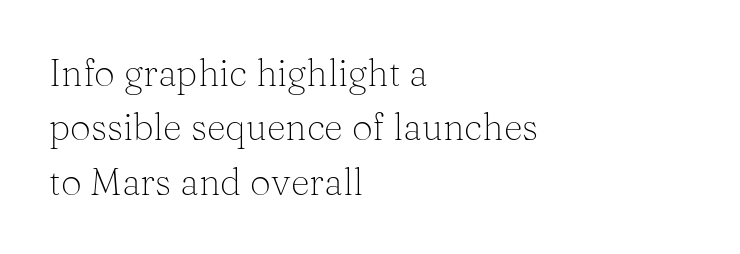
Q: Is the text bold? A: No.
Q: Is the text italic (slanted)? A: No, it is upright.
Q: Is the typeface a serif or a sans-serif typeface? A: Serif.
Q: Is the text underlined? A: No.
Q: How is the paragraph aligned? A: Left-aligned.
Q: Is the spacing between letters normal or unusually wide? A: Normal.
Q: Is the spacing between lines tight, normal or loose? A: Normal.
Q: Width (condensed, normal, or wide)? A: Normal.
Q: Stroke contrast? A: Medium.
Q: x-height? A: Medium.
Q: Monospaced? A: No.
